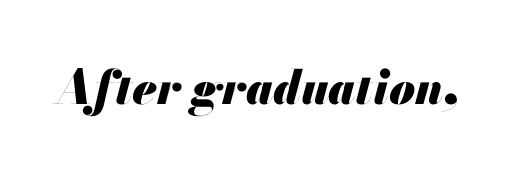
The image shows 47 px heavy type, italic (leaning right); set normal letter spacing, not underlined; medium stroke contrast and a small x-height.
